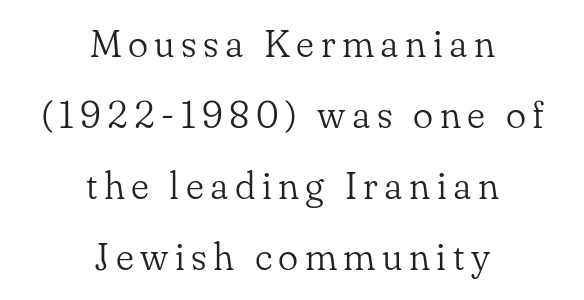
{"serif": "yes", "italic": "no", "bold": "no", "weight": "light", "width": "normal", "stroke_contrast": "low", "x_height": "small", "monospaced": "no", "underline": "no", "align": "center", "line_spacing_ratio": 1.87, "glyph_px": 38}
